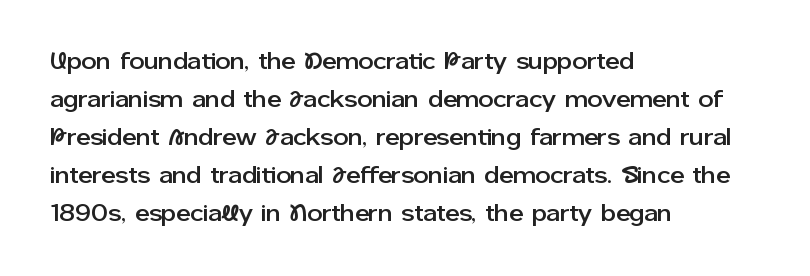
{"italic": "no", "underline": "no", "align": "left", "line_spacing": "normal", "line_spacing_ratio": 1.58, "letter_spacing": "normal", "letter_spacing_em": 0.0, "glyph_px": 24}
